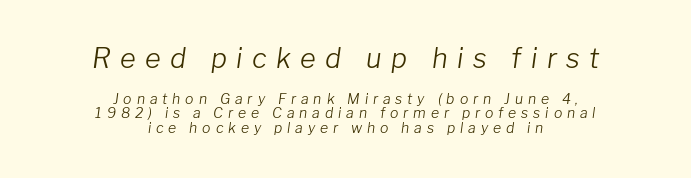
{"italic": "yes", "lean": "right", "slant_degrees": 8, "bold": "no", "underline": "no", "align": "center", "line_spacing": "tight", "line_spacing_ratio": 1.02, "letter_spacing": "wide", "letter_spacing_em": 0.35, "larger_block": "first", "size_ratio": 1.93, "glyph_px": 27}
